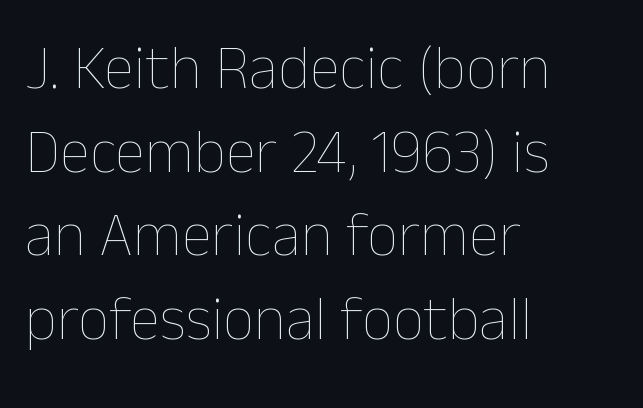
{"italic": "no", "bold": "no", "weight": "thin", "width": "normal", "stroke_contrast": "low", "x_height": "medium", "monospaced": "no", "underline": "no", "align": "left", "line_spacing": "normal", "line_spacing_ratio": 1.35, "letter_spacing": "normal", "letter_spacing_em": 0.0, "glyph_px": 62}
